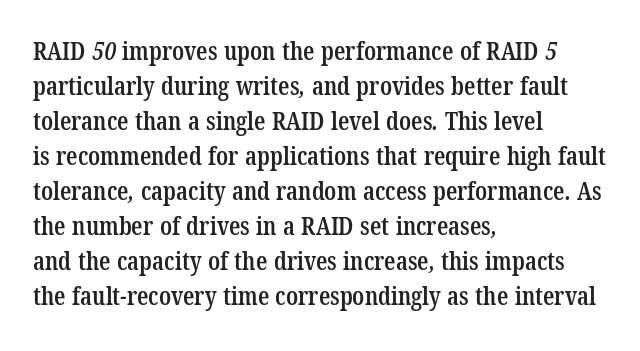
{"bold": "semi", "underline": "no", "align": "left", "line_spacing": "normal", "line_spacing_ratio": 1.4, "letter_spacing": "normal", "letter_spacing_em": 0.0, "glyph_px": 25}
